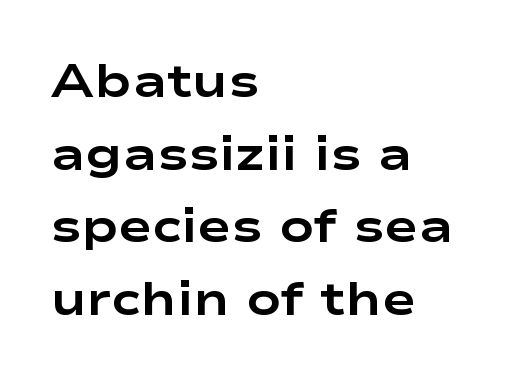
Q: Is the text bold? A: Yes.
Q: Is the text italic (slanted)? A: No, it is upright.
Q: Is the typeface a serif or a sans-serif typeface? A: Sans-serif.
Q: Is the text underlined? A: No.
Q: How is the paragraph aligned? A: Left-aligned.
Q: Is the spacing between letters normal or unusually wide? A: Normal.
Q: Is the spacing between lines tight, normal or loose? A: Normal.
Q: Width (condensed, normal, or wide)? A: Wide.
Q: Stroke contrast? A: Low.
Q: x-height? A: Medium.
Q: Monospaced? A: No.
